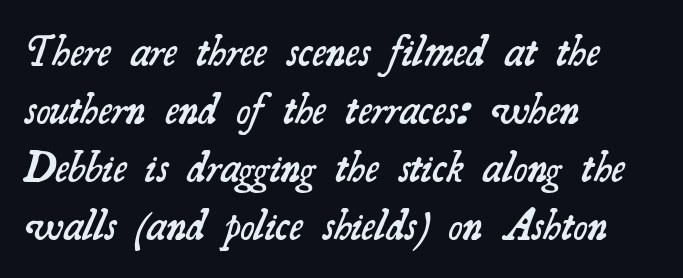
Layout note: lines flush left. No word sits above an underline. On the weight axis this lands at semibold, roughly 600. Leading: standard. Letter spacing: default.
